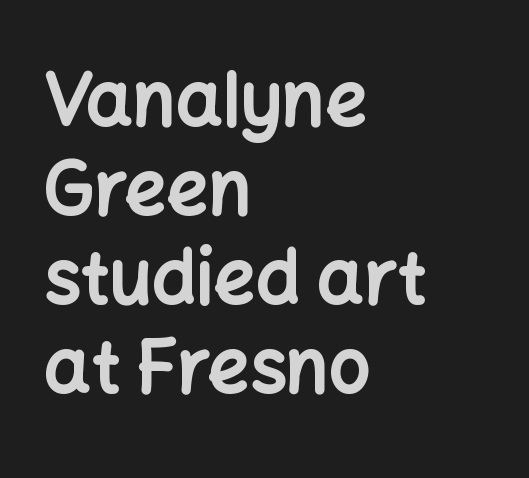
Notice how the stems are strictly vertical — no italics here. The face used here is proportionally spaced, like ordinary book or web type. The sample has been set heavy, in full bold. Bare-footed words on every line.
